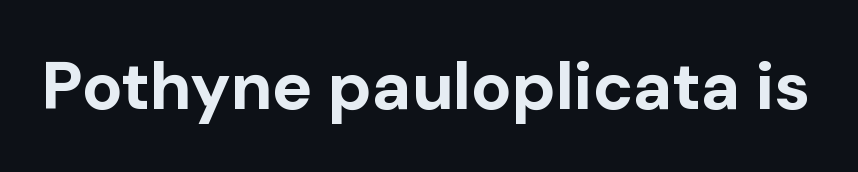
{"serif": "no", "italic": "no", "bold": "yes", "weight": "bold", "width": "normal", "stroke_contrast": "low", "x_height": "medium", "monospaced": "no", "underline": "no", "letter_spacing": "normal", "letter_spacing_em": 0.0, "glyph_px": 67}
